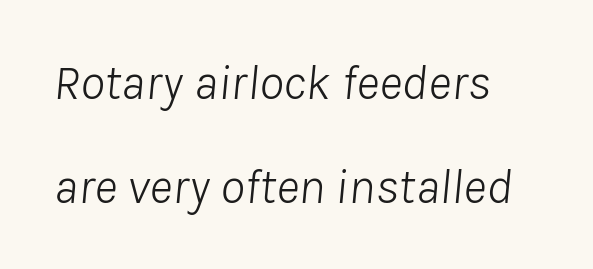
Q: Is the text bold? A: No.
Q: Is the text italic (slanted)? A: Yes, it leans right by about 8 degrees.
Q: Is the text underlined? A: No.
Q: How is the paragraph aligned? A: Left-aligned.
Q: Is the spacing between letters normal or unusually wide? A: Normal.
Q: Is the spacing between lines tight, normal or loose? A: Loose.
Q: Width (condensed, normal, or wide)? A: Normal.
Q: Stroke contrast? A: Low.
Q: x-height? A: Medium.
Q: Monospaced? A: No.
